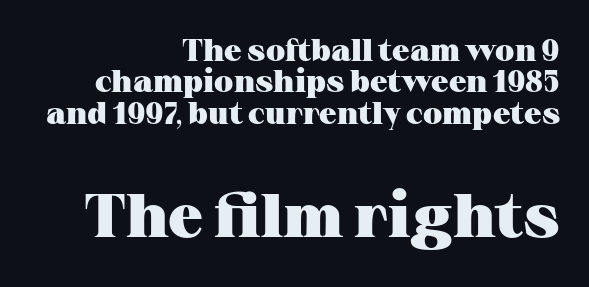
Q: Is the text bold? A: Yes.
Q: Is the text italic (slanted)? A: No, it is upright.
Q: Is the typeface a serif or a sans-serif typeface? A: Serif.
Q: Is the text underlined? A: No.
Q: How is the paragraph aligned? A: Right-aligned.
Q: Is the spacing between letters normal or unusually wide? A: Normal.
Q: Is the spacing between lines tight, normal or loose? A: Tight.
Q: Which block of text is set in a larger size, the first (top) or the second (bottom)? A: The second (bottom) one.
Q: Width (condensed, normal, or wide)? A: Wide.
Q: Stroke contrast? A: Medium.
Q: x-height? A: Medium.
Q: Monospaced? A: No.
